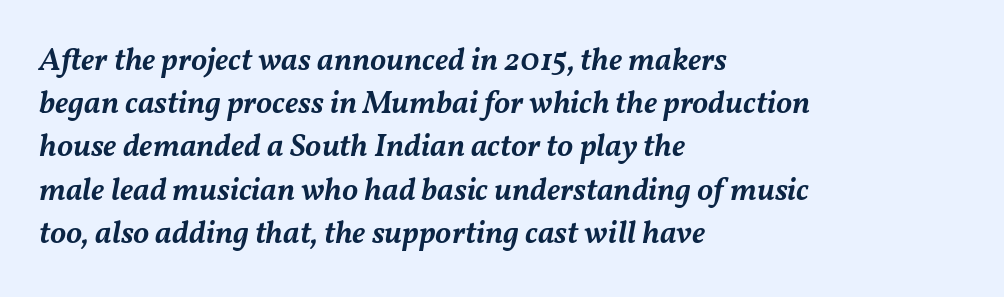
Reading down the block, your eye returns to a fixed left position each line. Do the characters align in a grid? No, the font is proportional. The letters are semibold — heavier than regular but short of a full bold. The rows are spaced the way most documents space them. Only glyphs here, with clear space below each row.
